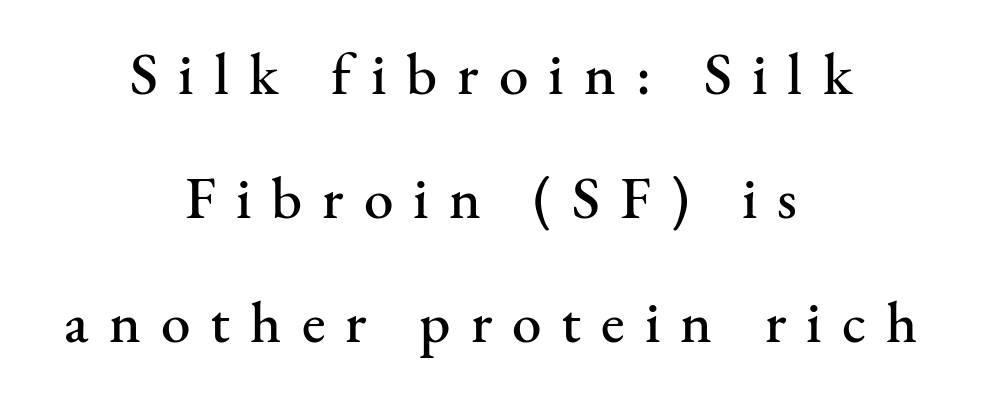
The image shows 59 px serif type, upright; set centered, loose line spacing (2.1x), unusually wide letter spacing (+0.34 em), not underlined; medium stroke contrast and a small x-height.
